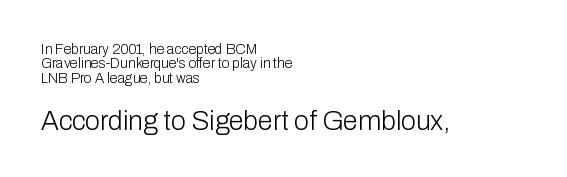
Rendered with straight, roman letterforms. Notice how the passage keeps a crisp vertical edge on the left only. In terms of letterspacing, this is plain default setting. Whoever set this made the second block the dominant, larger element.
